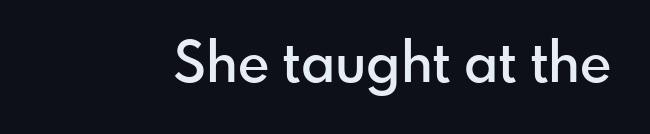
Q: Is the text bold? A: Semi-bold.
Q: Is the text italic (slanted)? A: No, it is upright.
Q: Is the typeface a serif or a sans-serif typeface? A: Sans-serif.
Q: Is the text underlined? A: No.
Q: Is the spacing between letters normal or unusually wide? A: Normal.
Q: Width (condensed, normal, or wide)? A: Normal.
Q: Stroke contrast? A: Low.
Q: x-height? A: Small.
Q: Monospaced? A: No.
